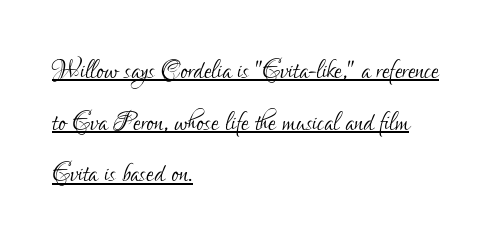
{"serif": "no", "bold": "no", "weight": "light", "width": "condensed", "stroke_contrast": "low", "x_height": "small", "monospaced": "no", "underline": "yes", "align": "left", "line_spacing": "normal", "line_spacing_ratio": 1.52, "letter_spacing": "normal", "letter_spacing_em": 0.0, "glyph_px": 34}
